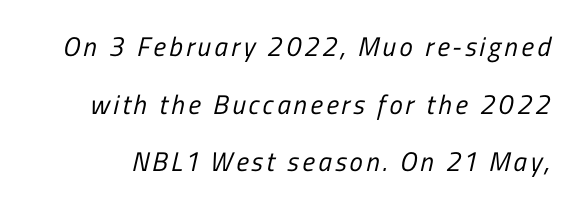
The image shows 27 px text type; set loose line spacing (2.13x), not underlined.
